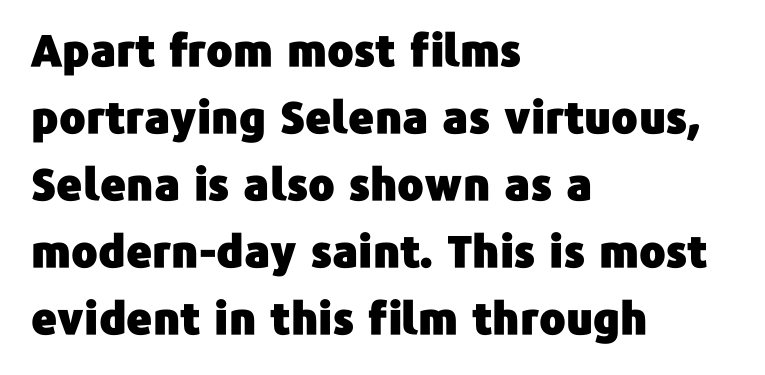
{"serif": "no", "italic": "no", "width": "normal", "stroke_contrast": "low", "x_height": "medium", "monospaced": "no", "underline": "no", "align": "left", "line_spacing": "normal", "line_spacing_ratio": 1.52, "letter_spacing": "normal", "letter_spacing_em": 0.0, "glyph_px": 44}
